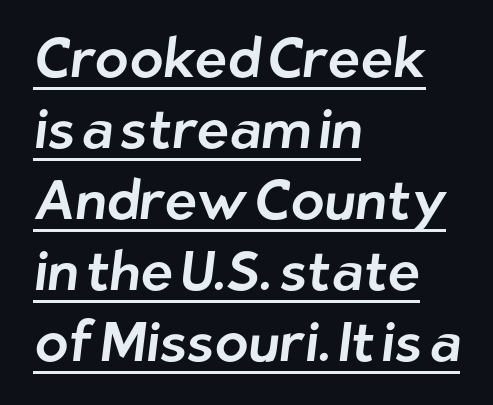
Successive baselines arrive at the customary interval. Where is the straight margin? On the left. Between one letter and the next there's only the usual sliver of space. This is sans-serif lettering, the kind often seen on screens and signage. Underline: present. Varying glyph widths throughout — classic text-font behaviour.
